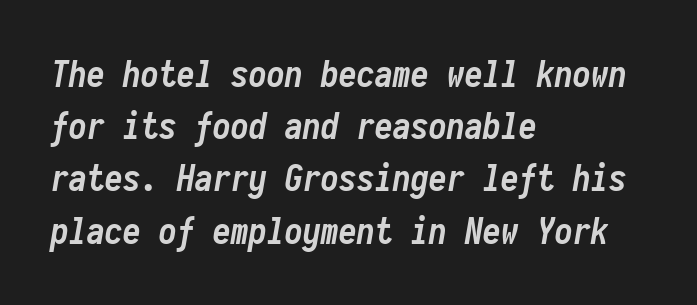
Q: Is the text bold? A: Yes.
Q: Is the text italic (slanted)? A: Yes, it leans right by about 10 degrees.
Q: Is the text underlined? A: No.
Q: How is the paragraph aligned? A: Left-aligned.
Q: Is the spacing between letters normal or unusually wide? A: Normal.
Q: Is the spacing between lines tight, normal or loose? A: Normal.
Q: Width (condensed, normal, or wide)? A: Condensed.
Q: Stroke contrast? A: Low.
Q: x-height? A: Medium.
Q: Monospaced? A: Yes.
